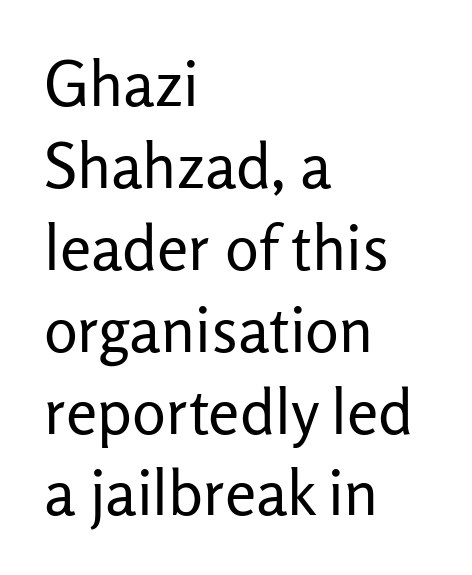
The image shows 63 px regular-weight sans-serif type, upright; set left-aligned, normal line spacing (1.3x), normal letter spacing, not underlined; low stroke contrast and a medium x-height.
